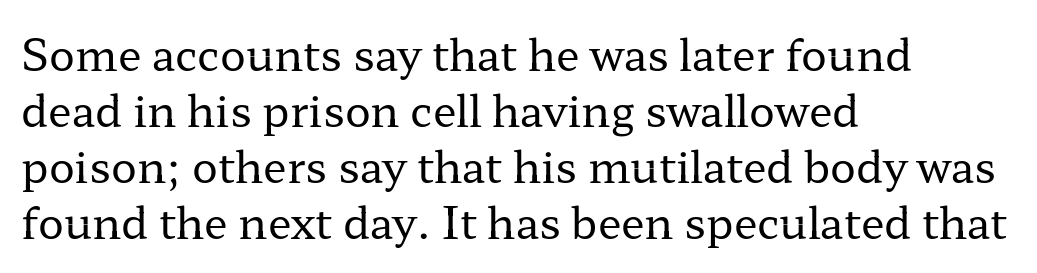
Classification — serif. The words here are not underlined. Designer's note — italics off, roman on. Rows of type keep a routine distance in the vertical direction.
